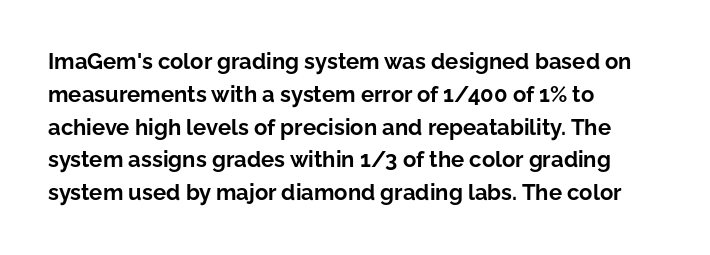
The image shows 22 px bold type, upright; set left-aligned, normal line spacing (1.49x), normal letter spacing, not underlined.
